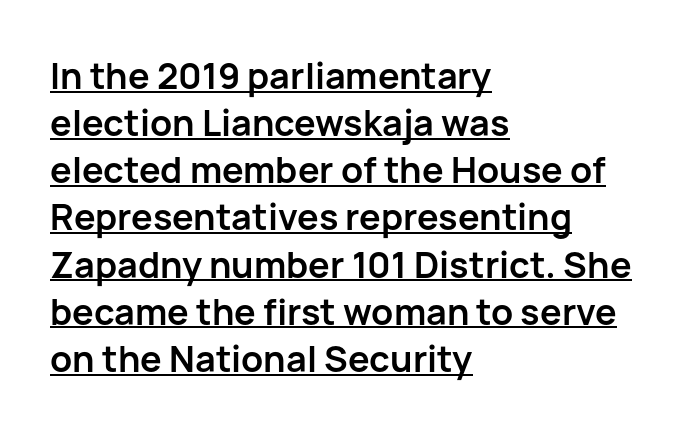
{"serif": "no", "italic": "no", "bold": "yes", "weight": "semibold", "width": "normal", "stroke_contrast": "low", "x_height": "medium", "monospaced": "no", "underline": "yes", "align": "left", "line_spacing": "normal", "line_spacing_ratio": 1.31, "letter_spacing": "normal", "letter_spacing_em": 0.0, "glyph_px": 36}
